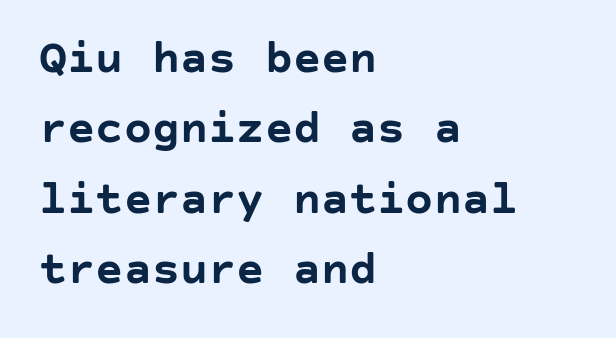
Q: Is the text bold? A: Yes.
Q: Is the text italic (slanted)? A: No, it is upright.
Q: Is the typeface a serif or a sans-serif typeface? A: Sans-serif.
Q: Is the text underlined? A: No.
Q: How is the paragraph aligned? A: Left-aligned.
Q: Is the spacing between letters normal or unusually wide? A: Normal.
Q: Is the spacing between lines tight, normal or loose? A: Normal.
Q: Width (condensed, normal, or wide)? A: Normal.
Q: Stroke contrast? A: Low.
Q: x-height? A: Large.
